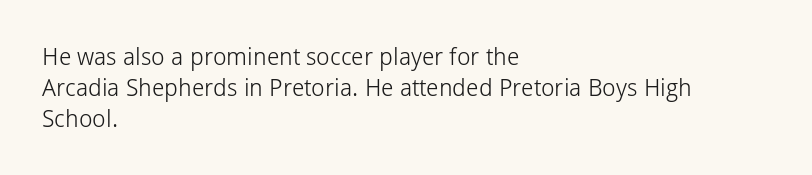
These lines keep a tight, regular rhythm from letter to letter. Notice how descenders clear the ascenders below comfortably — that's standard leading. These lines were composed using upright roman letters. One-word summary of the alignment: left. Nobody drew a line under any word here. The typesetting does not lean heavy: it is not bold.
